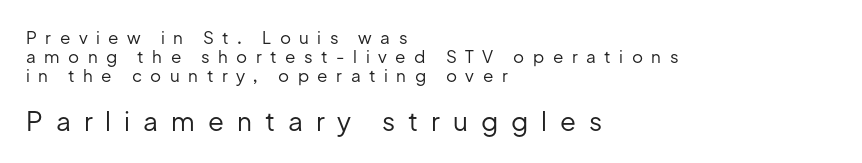
{"italic": "no", "bold": "no", "underline": "no", "align": "left", "line_spacing": "tight", "line_spacing_ratio": 1.12, "letter_spacing": "wide", "letter_spacing_em": 0.5, "larger_block": "second", "size_ratio": 1.53, "glyph_px": 26}
